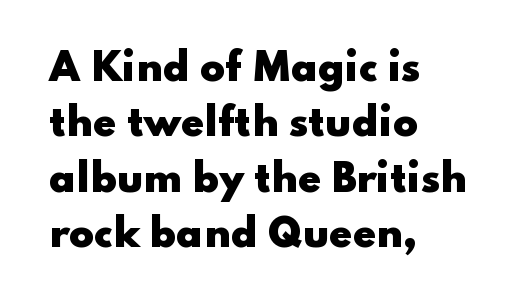
{"serif": "no", "italic": "no", "bold": "yes", "weight": "heavy", "width": "wide", "stroke_contrast": "low", "x_height": "small", "monospaced": "no", "underline": "no", "align": "left", "line_spacing": "normal", "line_spacing_ratio": 1.5, "letter_spacing": "normal", "letter_spacing_em": 0.0, "glyph_px": 37}
